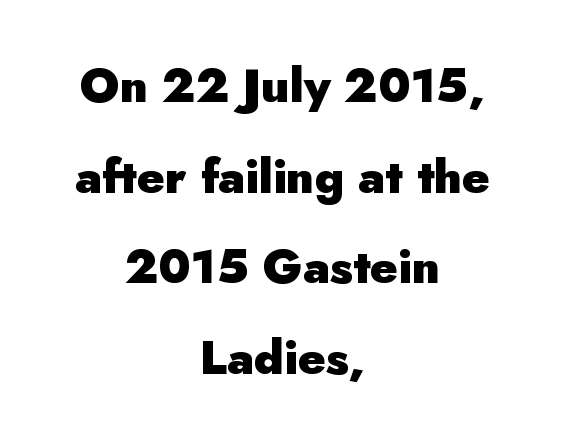
{"serif": "no", "italic": "no", "bold": "yes", "weight": "heavy", "width": "normal", "stroke_contrast": "low", "x_height": "small", "monospaced": "no", "underline": "no", "align": "center", "line_spacing": "loose", "line_spacing_ratio": 1.93, "letter_spacing": "normal", "letter_spacing_em": 0.0, "glyph_px": 47}
